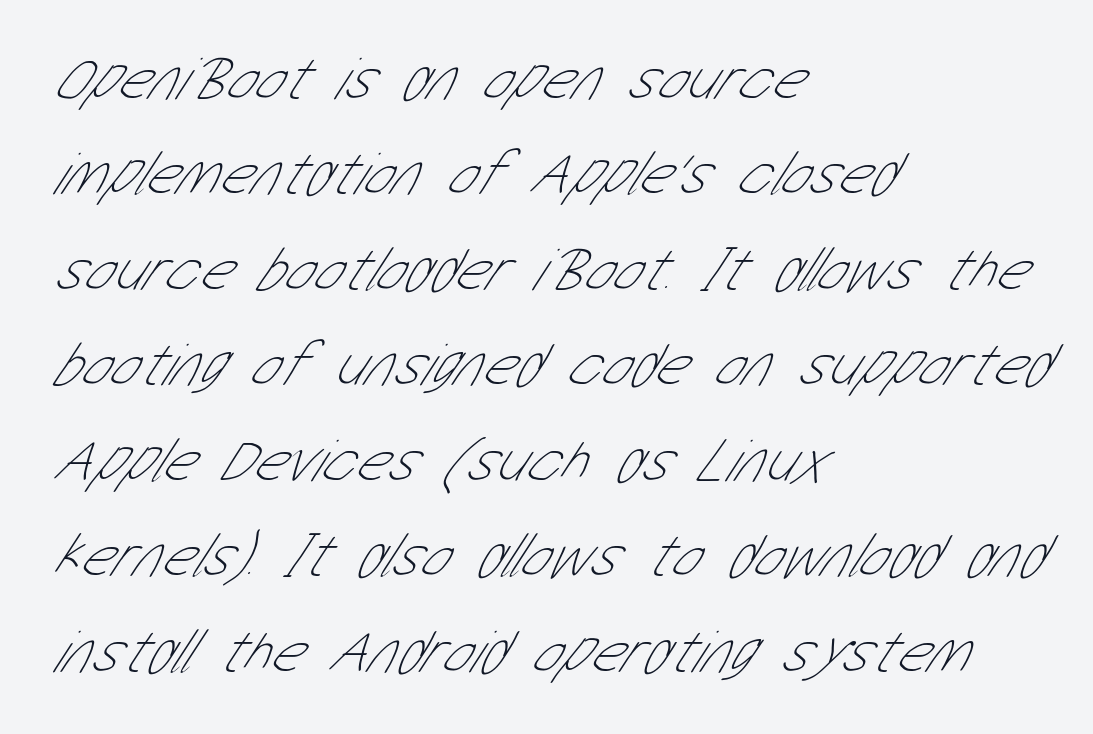
The block of text has a typical density, with ordinary space between rows. The passage shown is not bold in any degree. These lines stack with their left ends in a neat column. Proportional: the letters do not fall into vertical columns. Examine the stroke ends and you'll find no serifs. Honestly, the letter spacing is just normal — you wouldn't notice it.
